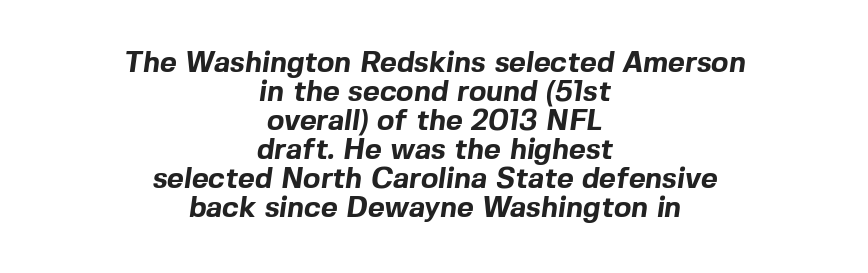
The image shows 29 px bold sans-serif type; set centered, tight line spacing (1.0x), normal letter spacing, not underlined; a medium x-height.
